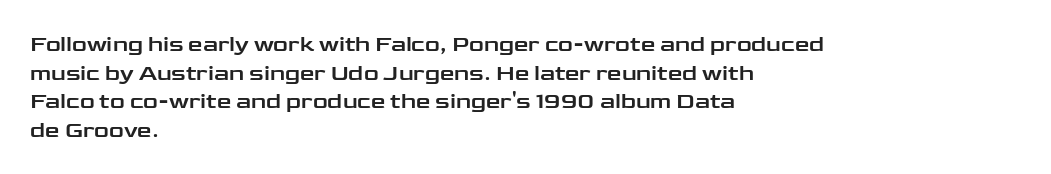
Q: Is the text italic (slanted)? A: No, it is upright.
Q: Is the text underlined? A: No.
Q: How is the paragraph aligned? A: Left-aligned.
Q: Is the spacing between letters normal or unusually wide? A: Normal.
